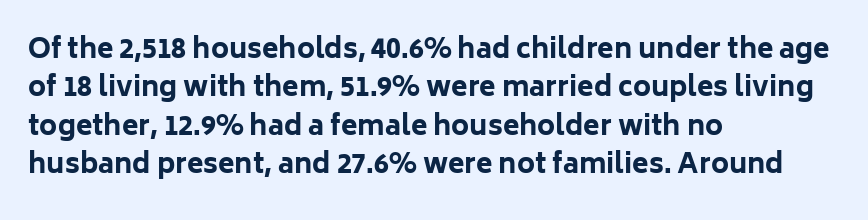
Glyph-to-glyph distance matches everyday printed text. Notice how thick the strokes are: this is what a full bold looks like. A normal amount of white space separates one row of letters from the next. Only glyphs here, with clear space below each row. Vertical strokes here are truly vertical.
